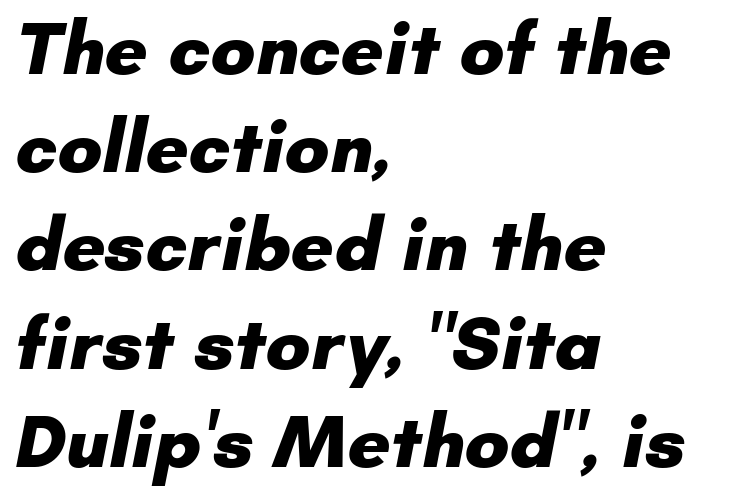
Q: Is the text bold? A: Yes.
Q: Is the typeface a serif or a sans-serif typeface? A: Sans-serif.
Q: Is the text underlined? A: No.
Q: How is the paragraph aligned? A: Left-aligned.
Q: Is the spacing between letters normal or unusually wide? A: Normal.
Q: Is the spacing between lines tight, normal or loose? A: Normal.
Q: Width (condensed, normal, or wide)? A: Normal.
Q: Stroke contrast? A: Low.
Q: x-height? A: Small.
Q: Monospaced? A: No.
